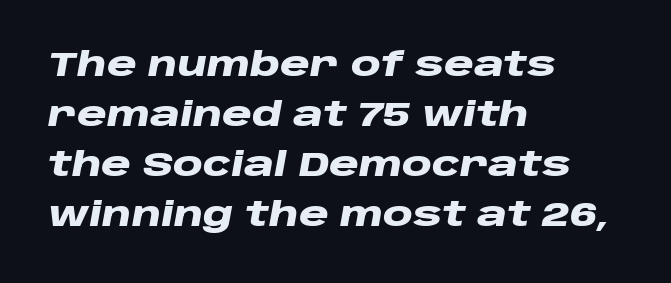
{"italic": "yes", "lean": "right", "slant_degrees": 10, "bold": "yes", "weight": "heavy", "width": "wide", "stroke_contrast": "low", "x_height": "large", "monospaced": "no", "underline": "no", "align": "left", "line_spacing": "normal", "line_spacing_ratio": 1.47, "letter_spacing": "normal", "letter_spacing_em": 0.0, "glyph_px": 34}
